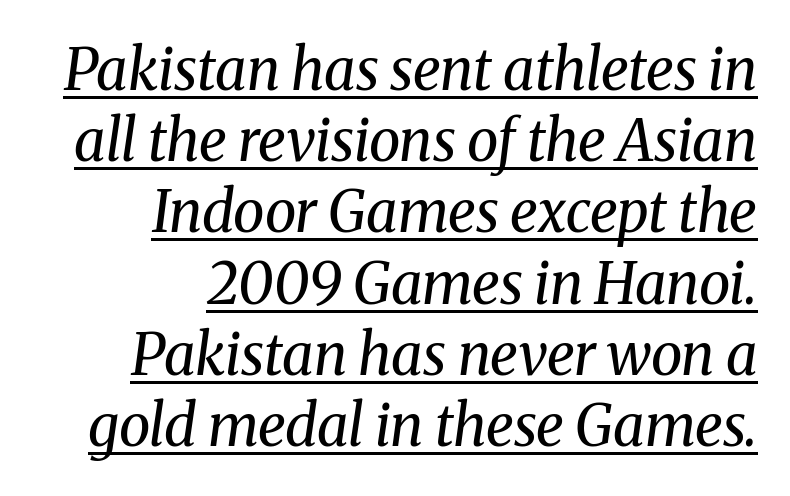
Every character sits at an angle, as italics do. The letters carry serifs — small finishing strokes at the ends of their stems. A typographer would call this underscored text. The rendering keeps characters at their native spacing.
